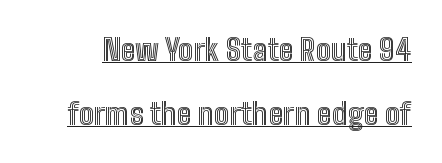
Q: Is the text italic (slanted)? A: No, it is upright.
Q: Is the text underlined? A: Yes.
Q: Is the spacing between letters normal or unusually wide? A: Normal.
Q: Is the spacing between lines tight, normal or loose? A: Loose.
Q: Width (condensed, normal, or wide)? A: Condensed.
Q: x-height? A: Medium.
Q: Monospaced? A: No.
